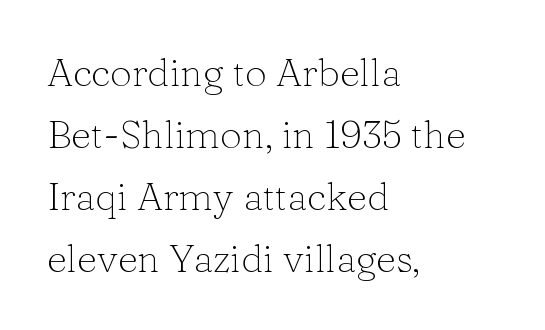
The image shows 39 px light serif type, upright; set left-aligned, normal line spacing (1.59x), normal letter spacing, not underlined; low stroke contrast and a medium x-height.
